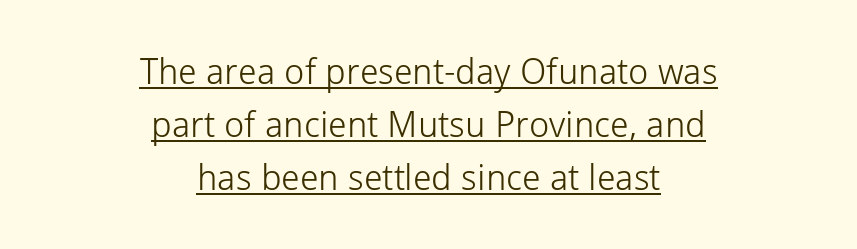
Q: Is the text bold? A: No.
Q: Is the text italic (slanted)? A: No, it is upright.
Q: Is the typeface a serif or a sans-serif typeface? A: Sans-serif.
Q: Is the text underlined? A: Yes.
Q: How is the paragraph aligned? A: Centered.
Q: Is the spacing between letters normal or unusually wide? A: Normal.
Q: Is the spacing between lines tight, normal or loose? A: Normal.
Q: Width (condensed, normal, or wide)? A: Normal.
Q: Stroke contrast? A: Low.
Q: x-height? A: Medium.
Q: Monospaced? A: No.
